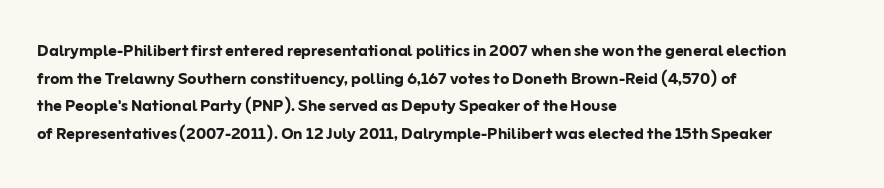
It's the straight-up-and-down kind of type. The words here are not underlined. Summary of vertical rhythm: regular, with standard interline spacing. Alignment: flush left. The rendering keeps characters at their native spacing.
